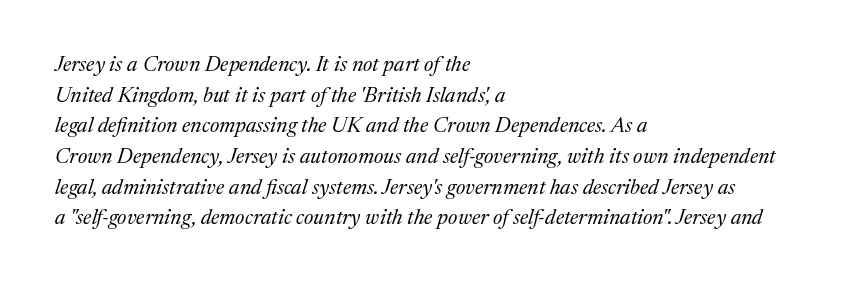
{"italic": "yes", "lean": "right", "slant_degrees": 17, "bold": "no", "underline": "no", "align": "left", "line_spacing": "normal", "line_spacing_ratio": 1.46, "letter_spacing": "normal", "letter_spacing_em": 0.0, "glyph_px": 21}
